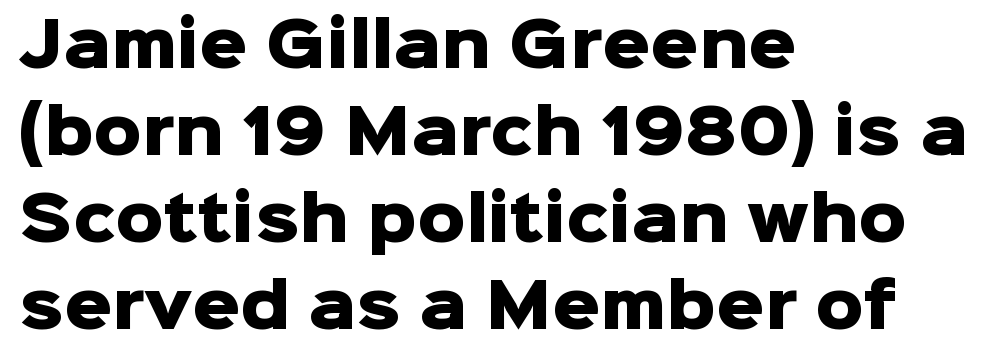
I'd call this a sans setting — the letters go barefoot. Italic? Not at all — the glyphs are vertical. Character widths vary here, with narrow letters taking less room than wide ones. All the whitespace from short lines collects on the right.
